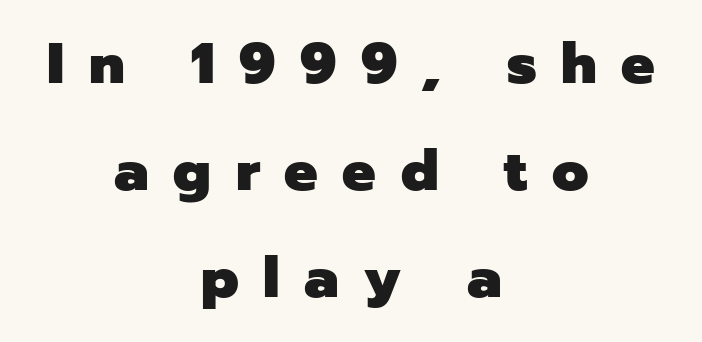
The image shows 56 px heavy sans-serif type, upright; set centered, loose line spacing (1.91x), unusually wide letter spacing (+0.44 em), not underlined; low stroke contrast and a medium x-height.
